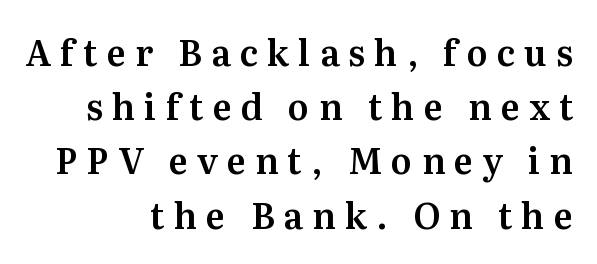
The image shows 35 px serif type, upright; set right-aligned, normal line spacing (1.55x), unusually wide letter spacing (+0.26 em), not underlined; medium stroke contrast and a medium x-height.
